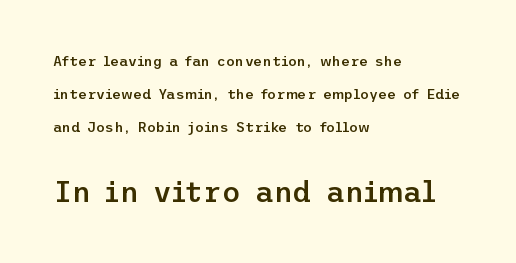
{"serif": "no", "italic": "no", "bold": "semi", "weight": "semibold", "width": "normal", "stroke_contrast": "low", "x_height": "medium", "underline": "no", "align": "left", "line_spacing": "loose", "line_spacing_ratio": 2.36, "letter_spacing": "normal", "letter_spacing_em": 0.0, "larger_block": "second", "size_ratio": 2.07, "glyph_px": 29}
